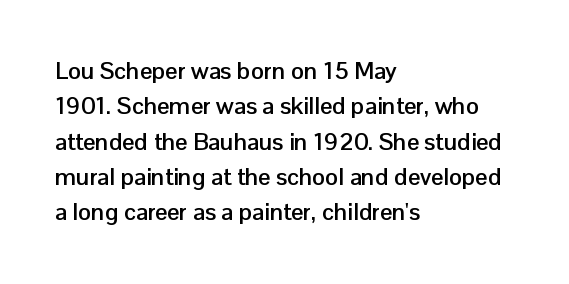
The image shows 24 px bold type, upright; set left-aligned, normal line spacing (1.47x), normal letter spacing, not underlined.
